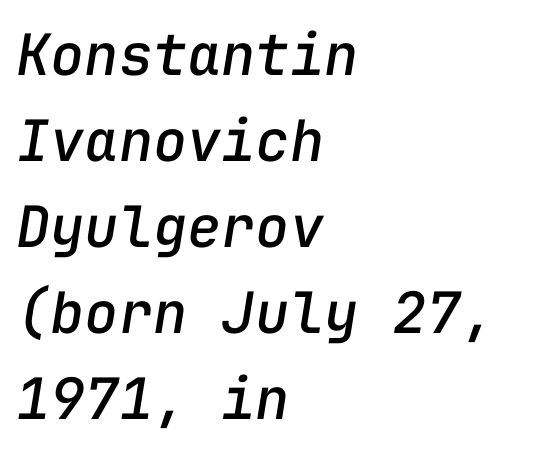
Designer's note — italics engaged. What stands out about the letter spacing? Nothing — it is the standard amount. The text block is weighted toward the left margin, trailing off unevenly rightward. The glyphs are unaccompanied by any horizontal stroke below them.
